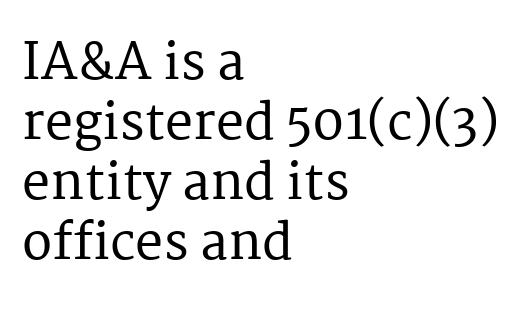
The image shows 50 px serif type, upright; set left-aligned, line spacing 1.2x, normal letter spacing, not underlined; medium stroke contrast and a medium x-height.
